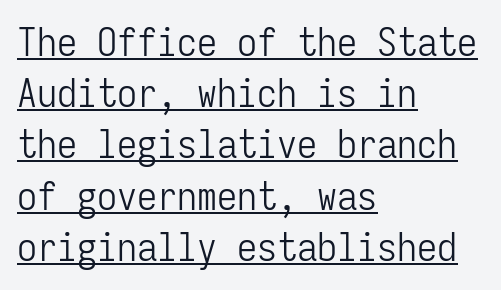
The image shows 40 px light, condensed sans-serif type, upright, monospaced; set left-aligned, normal line spacing (1.28x), normal letter spacing, underlined; low stroke contrast and a medium x-height.
